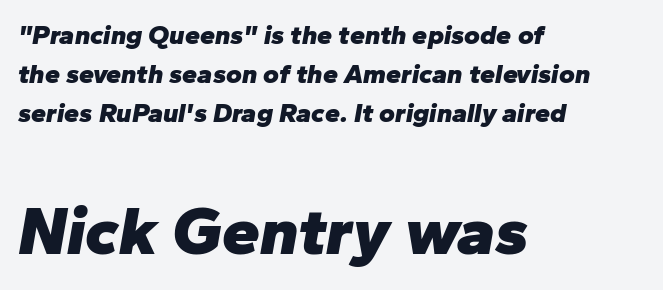
{"italic": "yes", "lean": "right", "slant_degrees": 10, "bold": "yes", "weight": "heavy", "width": "normal", "stroke_contrast": "low", "x_height": "medium", "monospaced": "no", "underline": "no", "align": "left", "line_spacing": "normal", "line_spacing_ratio": 1.44, "letter_spacing": "normal", "letter_spacing_em": 0.0, "larger_block": "second", "size_ratio": 2.52, "glyph_px": 68}
